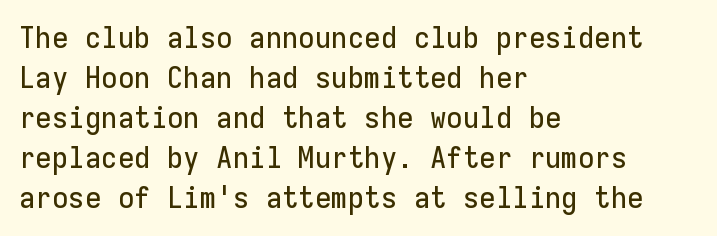
The image shows 30 px sans-serif type, upright, monospaced; set left-aligned, normal line spacing (1.33x), normal letter spacing, not underlined; low stroke contrast and a medium x-height.
